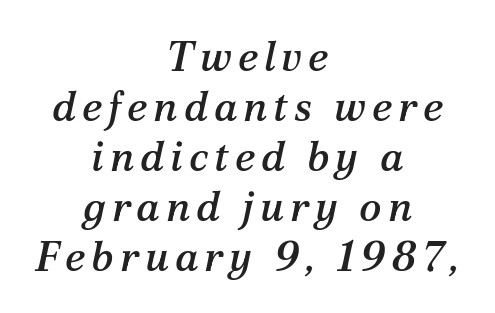
The image shows 42 px serif type, italic (leaning right); set centered, line spacing 1.19x, not underlined; medium stroke contrast and a medium x-height.
